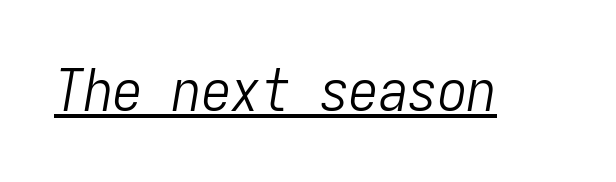
Summary of weight: not heavy and not bold. In terms of letterspacing, this is plain default setting. You can see a thin bar hugging the bottom of the glyphs. This sample has the even, mechanical cadence of fixed-width lettering.
